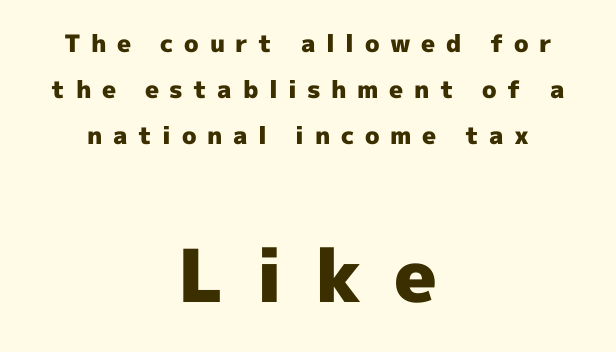
{"serif": "no", "italic": "no", "bold": "yes", "weight": "heavy", "width": "normal", "x_height": "medium", "monospaced": "no", "underline": "no", "align": "center", "line_spacing": "loose", "line_spacing_ratio": 1.92, "letter_spacing": "wide", "letter_spacing_em": 0.44, "larger_block": "second", "size_ratio": 3.04, "glyph_px": 73}
